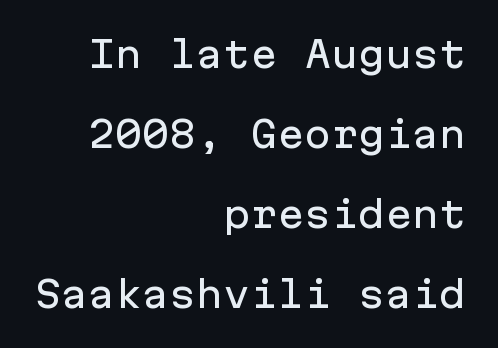
{"serif": "no", "italic": "no", "width": "normal", "stroke_contrast": "low", "x_height": "medium", "monospaced": "yes", "underline": "no", "align": "right", "line_spacing": "loose", "line_spacing_ratio": 2.22, "letter_spacing": "normal", "letter_spacing_em": 0.0, "glyph_px": 36}
